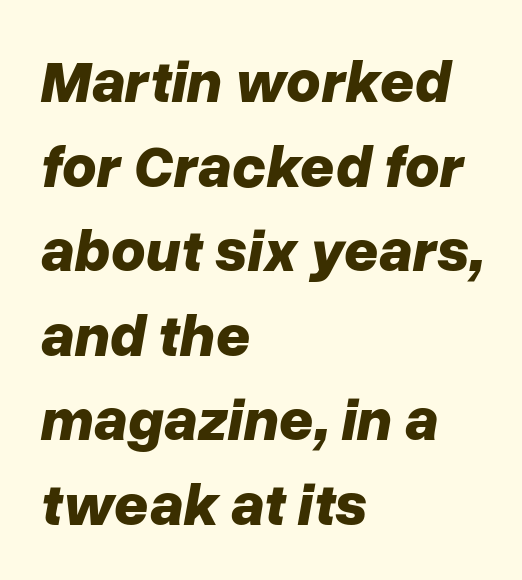
Q: Is the text bold? A: Yes.
Q: Is the text italic (slanted)? A: Yes, it leans right by about 10 degrees.
Q: Is the text underlined? A: No.
Q: How is the paragraph aligned? A: Left-aligned.
Q: Is the spacing between letters normal or unusually wide? A: Normal.
Q: Is the spacing between lines tight, normal or loose? A: Normal.
Q: Width (condensed, normal, or wide)? A: Normal.
Q: Stroke contrast? A: Low.
Q: x-height? A: Medium.
Q: Monospaced? A: No.
